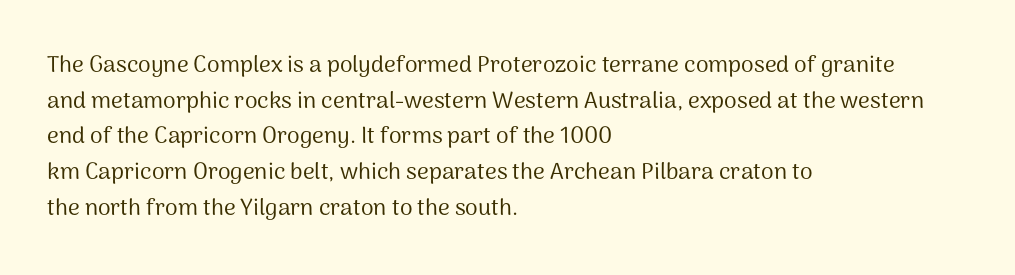
Q: Is the text bold? A: No.
Q: Is the text italic (slanted)? A: No, it is upright.
Q: Is the text underlined? A: No.
Q: How is the paragraph aligned? A: Left-aligned.
Q: Is the spacing between letters normal or unusually wide? A: Normal.
Q: Is the spacing between lines tight, normal or loose? A: Normal.
